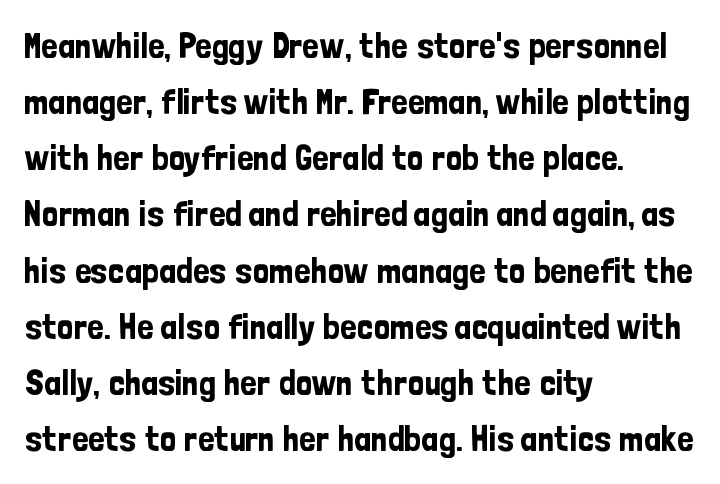
Q: Is the text italic (slanted)? A: No, it is upright.
Q: Is the typeface a serif or a sans-serif typeface? A: Sans-serif.
Q: Is the text underlined? A: No.
Q: How is the paragraph aligned? A: Left-aligned.
Q: Is the spacing between letters normal or unusually wide? A: Normal.
Q: Is the spacing between lines tight, normal or loose? A: Normal.
Q: Width (condensed, normal, or wide)? A: Condensed.
Q: Stroke contrast? A: Low.
Q: x-height? A: Medium.
Q: Monospaced? A: No.
